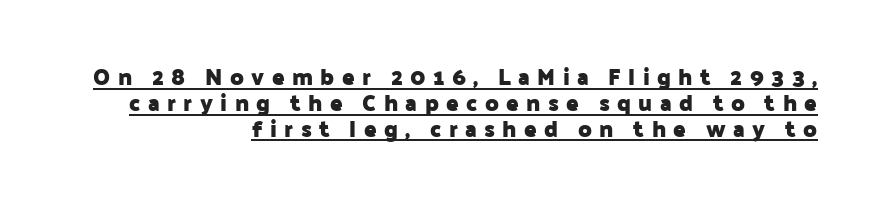
{"italic": "no", "bold": "yes", "underline": "yes", "align": "right", "line_spacing": "tight", "line_spacing_ratio": 1.12, "letter_spacing": "wide", "letter_spacing_em": 0.32, "glyph_px": 23}
